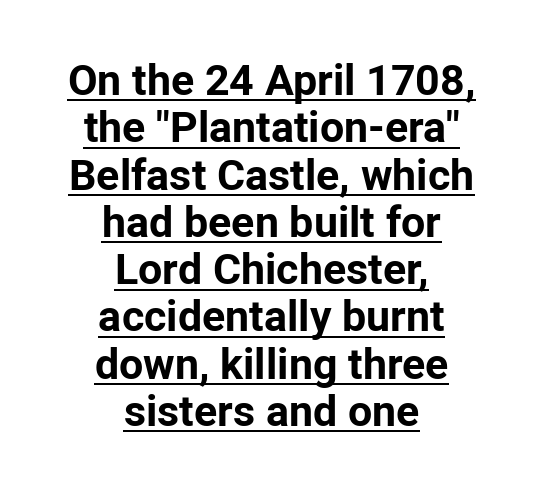
The image shows 43 px bold sans-serif type, upright; set centered, tight line spacing (1.1x), normal letter spacing, underlined; low stroke contrast and a medium x-height.
